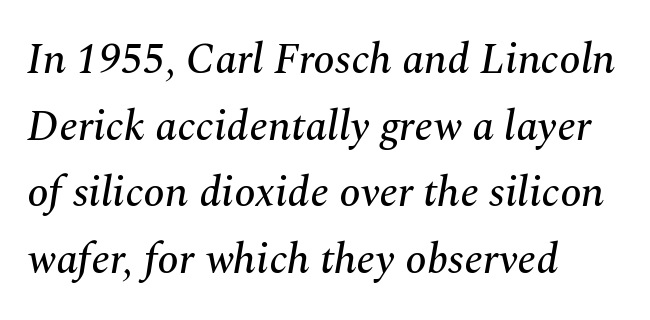
{"serif": "yes", "italic": "yes", "lean": "right", "slant_degrees": 10, "width": "normal", "stroke_contrast": "medium", "x_height": "medium", "monospaced": "no", "underline": "no", "align": "left", "line_spacing": "normal", "line_spacing_ratio": 1.55, "letter_spacing": "normal", "letter_spacing_em": 0.0, "glyph_px": 43}
